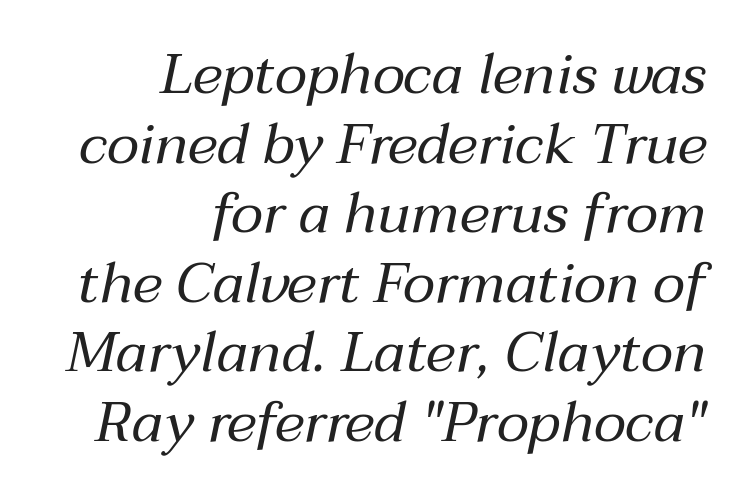
{"italic": "yes", "lean": "right", "slant_degrees": 12, "bold": "no", "weight": "regular", "width": "normal", "stroke_contrast": "medium", "x_height": "medium", "monospaced": "no", "underline": "no", "align": "right", "line_spacing_ratio": 1.22, "letter_spacing": "normal", "letter_spacing_em": 0.0, "glyph_px": 57}
